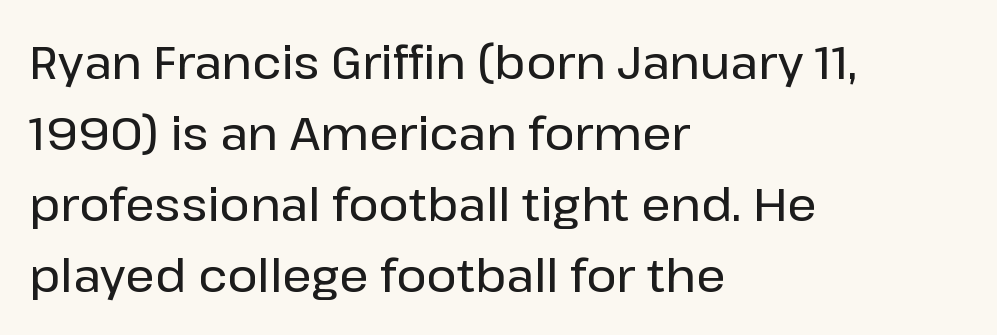
{"serif": "no", "italic": "no", "width": "normal", "stroke_contrast": "low", "x_height": "medium", "monospaced": "no", "underline": "no", "align": "left", "line_spacing": "normal", "line_spacing_ratio": 1.54, "letter_spacing": "normal", "letter_spacing_em": 0.0, "glyph_px": 46}
